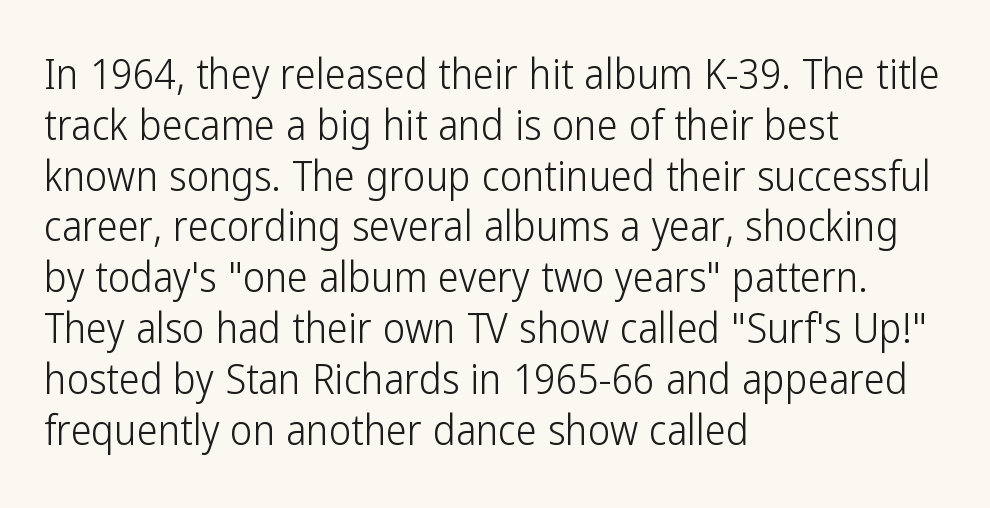
The letters stand straight up with perfectly vertical stems. Character widths vary here, with narrow letters taking less room than wide ones. Descender tails drop into unmarked territory. The paragraph has a hard left edge and a soft right edge. What kind of face is this? One without serifs — a sans.
